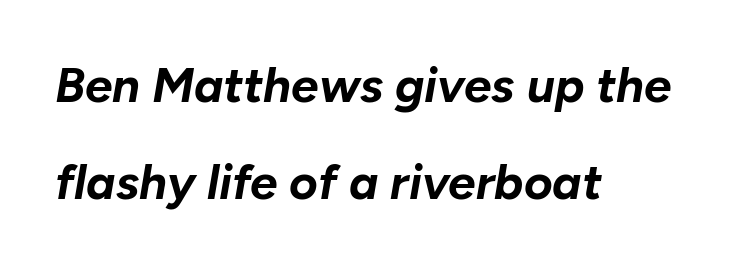
The image shows 49 px bold type, italic (leaning right); set left-aligned, loose line spacing (1.97x), normal letter spacing, not underlined; low stroke contrast and a medium x-height.
